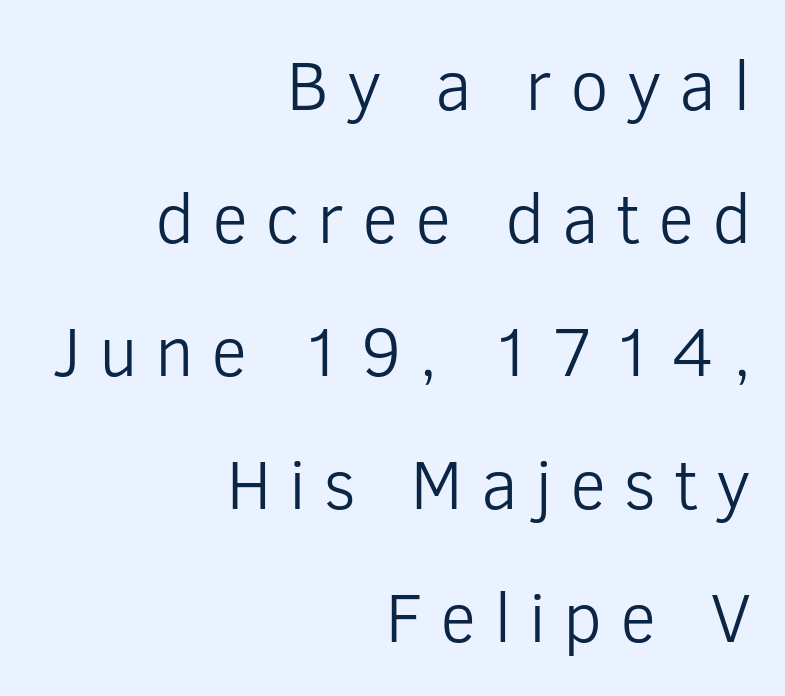
Q: Is the text bold? A: No.
Q: Is the text italic (slanted)? A: No, it is upright.
Q: Is the typeface a serif or a sans-serif typeface? A: Sans-serif.
Q: Is the text underlined? A: No.
Q: How is the paragraph aligned? A: Right-aligned.
Q: Is the spacing between letters normal or unusually wide? A: Unusually wide.
Q: Is the spacing between lines tight, normal or loose? A: Loose.
Q: Width (condensed, normal, or wide)? A: Normal.
Q: Stroke contrast? A: Low.
Q: x-height? A: Medium.
Q: Monospaced? A: No.
